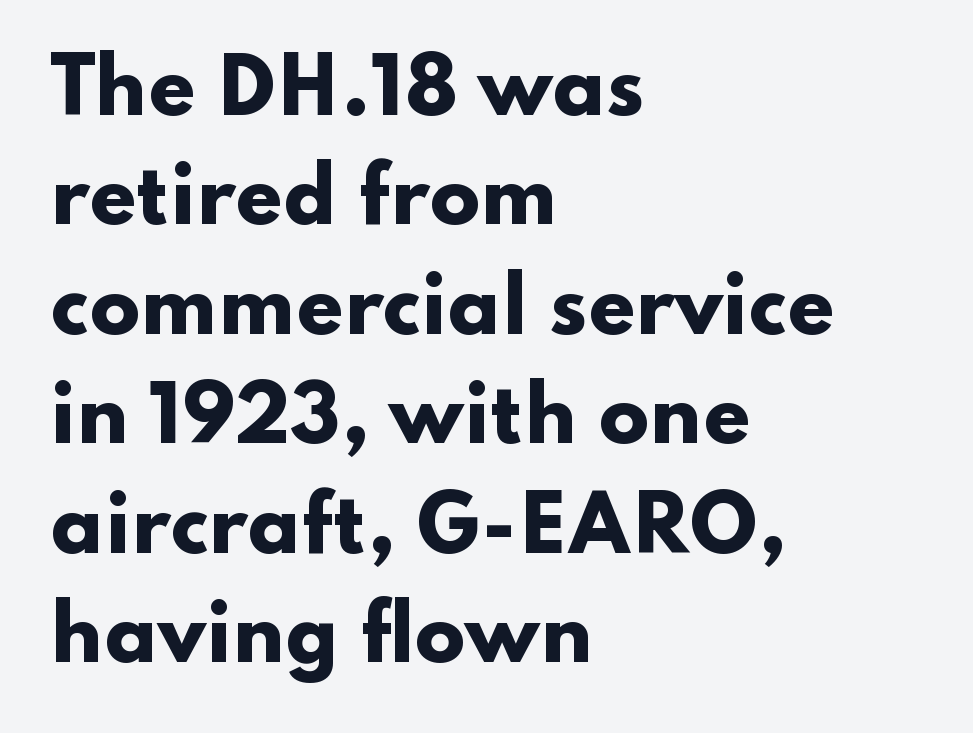
{"serif": "no", "italic": "no", "bold": "yes", "weight": "heavy", "width": "wide", "stroke_contrast": "low", "x_height": "small", "monospaced": "no", "underline": "no", "align": "left", "line_spacing": "normal", "line_spacing_ratio": 1.46, "letter_spacing": "normal", "letter_spacing_em": 0.0, "glyph_px": 75}
